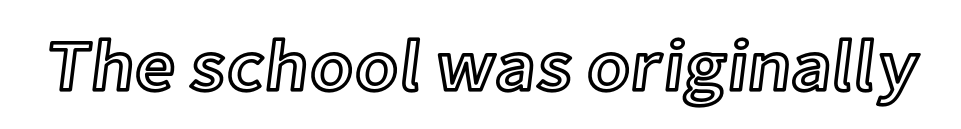
The image shows 72 px text type; set normal letter spacing, not underlined; a medium x-height.
